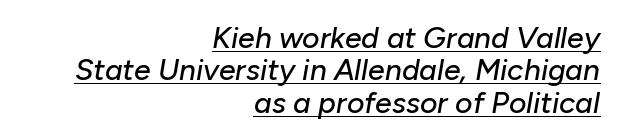
Q: Is the text italic (slanted)? A: Yes, it leans right by about 10 degrees.
Q: Is the text underlined? A: Yes.
Q: How is the paragraph aligned? A: Right-aligned.
Q: Is the spacing between letters normal or unusually wide? A: Normal.
Q: Is the spacing between lines tight, normal or loose? A: Tight.
Q: Width (condensed, normal, or wide)? A: Normal.
Q: Stroke contrast? A: Low.
Q: x-height? A: Medium.
Q: Monospaced? A: No.
